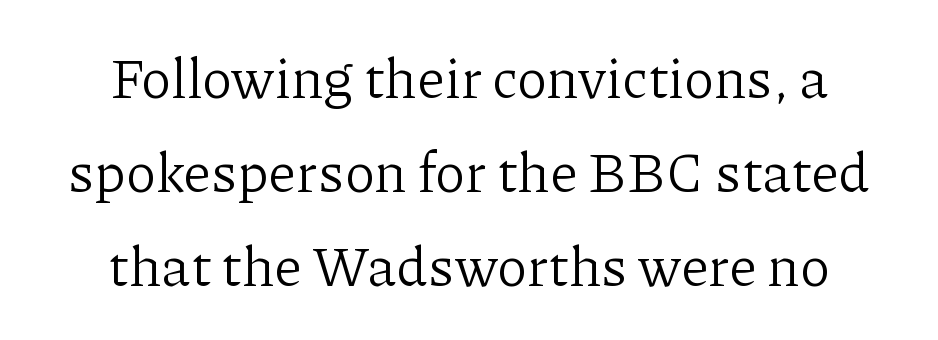
Q: Is the text bold? A: No.
Q: Is the text italic (slanted)? A: No, it is upright.
Q: Is the typeface a serif or a sans-serif typeface? A: Serif.
Q: Is the text underlined? A: No.
Q: How is the paragraph aligned? A: Centered.
Q: Is the spacing between letters normal or unusually wide? A: Normal.
Q: Is the spacing between lines tight, normal or loose? A: Normal.
Q: Width (condensed, normal, or wide)? A: Normal.
Q: Stroke contrast? A: Low.
Q: x-height? A: Medium.
Q: Monospaced? A: No.
